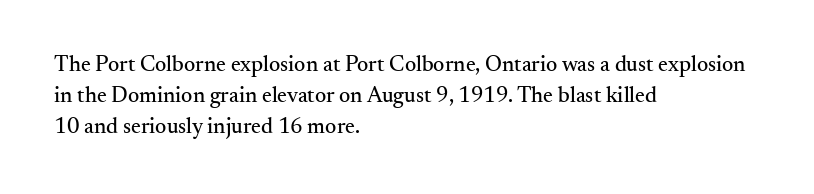
Q: Is the text italic (slanted)? A: No, it is upright.
Q: Is the text underlined? A: No.
Q: How is the paragraph aligned? A: Left-aligned.
Q: Is the spacing between letters normal or unusually wide? A: Normal.
Q: Is the spacing between lines tight, normal or loose? A: Normal.
